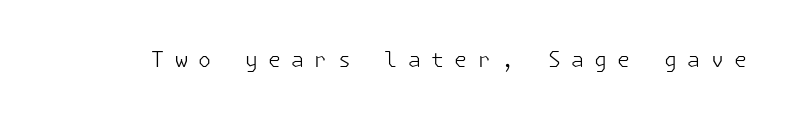
Q: Is the text bold? A: No.
Q: Is the text italic (slanted)? A: No, it is upright.
Q: Is the text underlined? A: No.
Q: Is the spacing between letters normal or unusually wide? A: Unusually wide.
